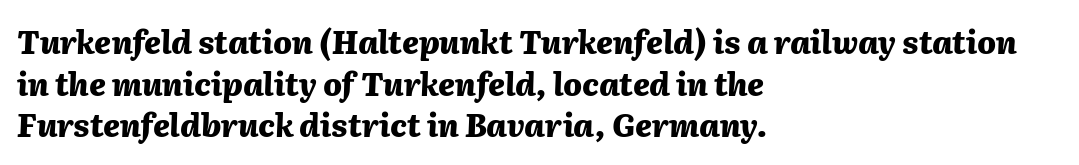
Q: Is the text bold? A: Yes.
Q: Is the text italic (slanted)? A: Yes, it leans right by about 2 degrees.
Q: Is the text underlined? A: No.
Q: How is the paragraph aligned? A: Left-aligned.
Q: Is the spacing between letters normal or unusually wide? A: Normal.
Q: Is the spacing between lines tight, normal or loose? A: Normal.
Q: Width (condensed, normal, or wide)? A: Normal.
Q: Stroke contrast? A: Medium.
Q: x-height? A: Medium.
Q: Monospaced? A: No.
